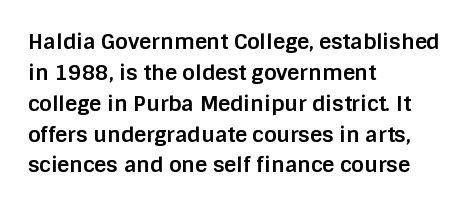
Posture: vertical. A classic flush-left, rag-right setting is used for this passage. Horizontal bands of white between lines are of average thickness. Each word holds together tightly as a unit, with standard inter-letter gaps. The font is running at its bold setting.
